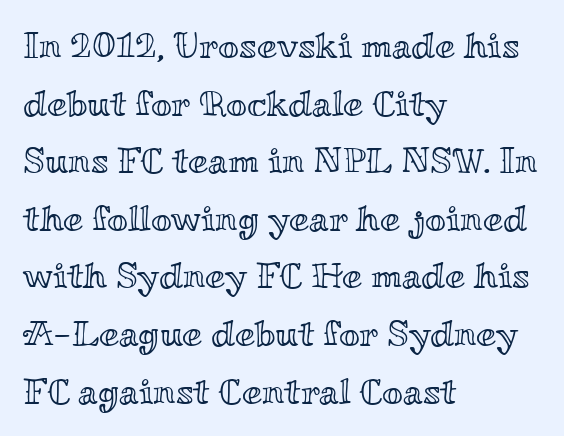
The typesetter chose a ragged-right arrangement here. It's the straight-up-and-down kind of type. Quick note: interline space is typical. Each word holds together tightly as a unit, with standard inter-letter gaps. The passage shown is typed in a proportional face where columns would drift. The gap between lines stays unmarked.
